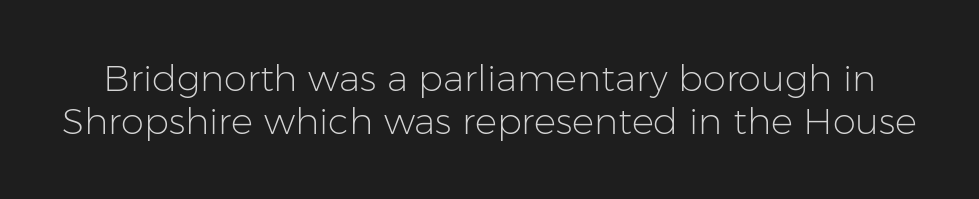
Descender tails drop into unmarked territory. Stroke mass is kept to a normal reading level or below. Type style note: lacks serifs. Proportional: the letters do not fall into vertical columns. Quick note: not italic, upright.
